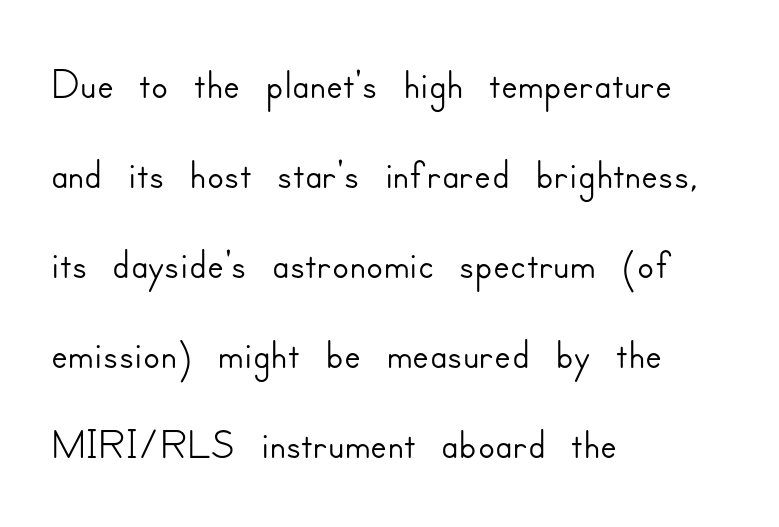
The image shows 62 px sans-serif type, upright; set left-aligned, normal line spacing (1.45x), normal letter spacing, not underlined; low stroke contrast and a small x-height.
